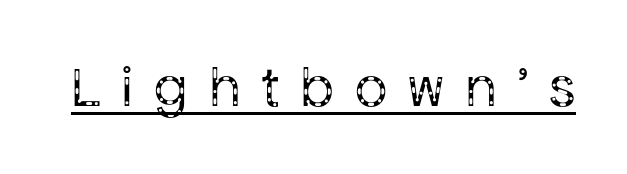
The image shows 57 px regular-weight sans-serif type, upright; set unusually wide letter spacing (+0.37 em), underlined; low stroke contrast and a medium x-height.
